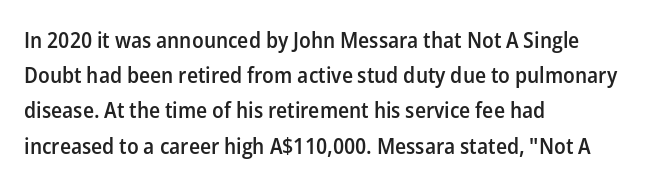
The ragged edge is on the right, which tells us the setting is flush left. If you measured baseline to baseline, you'd find a middling distance. Underlining? Definitely not there. The letters are semibold — heavier than regular but short of a full bold. Style check: upright. Inter-character spacing is left at the font's built-in metrics.
